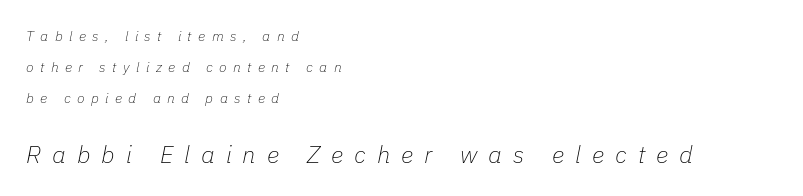
Q: Is the text bold? A: No.
Q: Is the text italic (slanted)? A: Yes, it leans right by about 11 degrees.
Q: Is the text underlined? A: No.
Q: How is the paragraph aligned? A: Left-aligned.
Q: Is the spacing between letters normal or unusually wide? A: Unusually wide.
Q: Is the spacing between lines tight, normal or loose? A: Loose.
Q: Which block of text is set in a larger size, the first (top) or the second (bottom)? A: The second (bottom) one.
